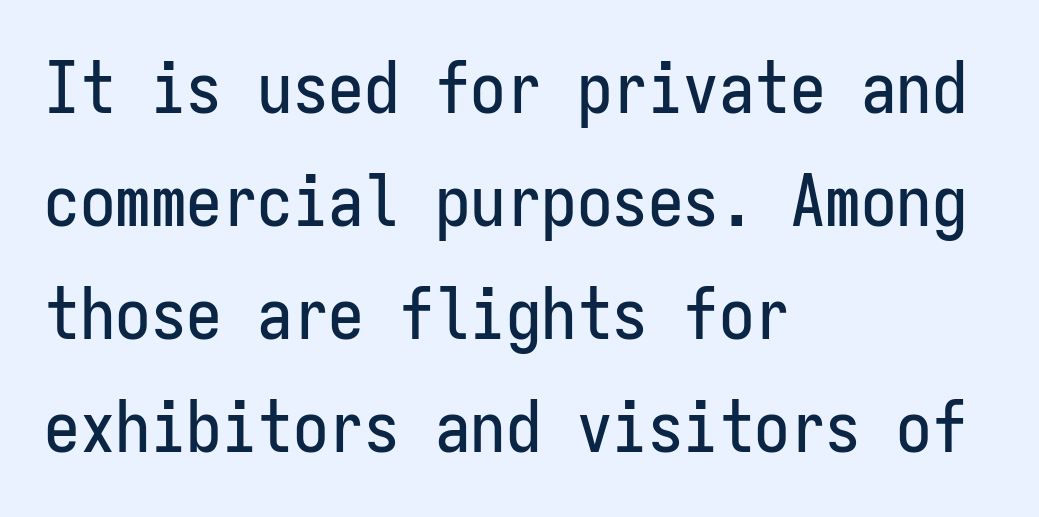
The image shows 71 px condensed sans-serif type, upright, monospaced; set left-aligned, normal line spacing (1.59x), normal letter spacing, not underlined; low stroke contrast and a medium x-height.
